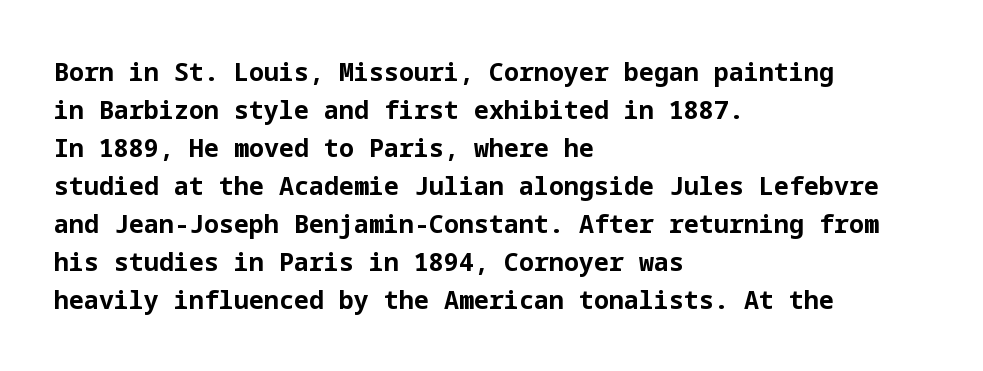
Leftover space on each line is placed entirely after the last word. Normally led — the rows are evenly, conventionally spaced. Type without underlining. Here the glyphs are tracked normally, forming tight word shapes.
